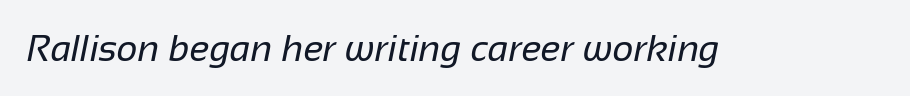
Q: Is the text bold? A: No.
Q: Is the typeface a serif or a sans-serif typeface? A: Sans-serif.
Q: Is the text underlined? A: No.
Q: Is the spacing between letters normal or unusually wide? A: Normal.
Q: Width (condensed, normal, or wide)? A: Normal.
Q: Stroke contrast? A: Low.
Q: x-height? A: Medium.
Q: Monospaced? A: No.
